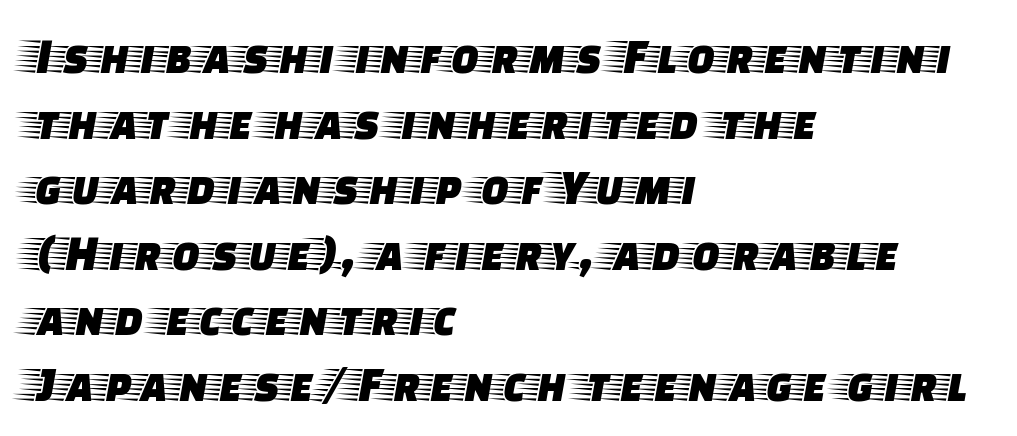
{"serif": "yes", "width": "wide", "stroke_contrast": "low", "x_height": "large", "monospaced": "no", "underline": "no", "align": "left", "line_spacing": "normal", "line_spacing_ratio": 1.26, "letter_spacing": "normal", "letter_spacing_em": 0.0, "glyph_px": 52}
